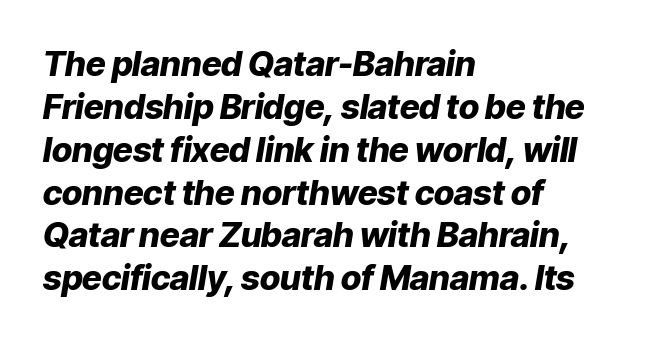
The image shows 34 px heavy type, italic (leaning right); set left-aligned, normal line spacing (1.26x), normal letter spacing, not underlined; low stroke contrast and a medium x-height.
